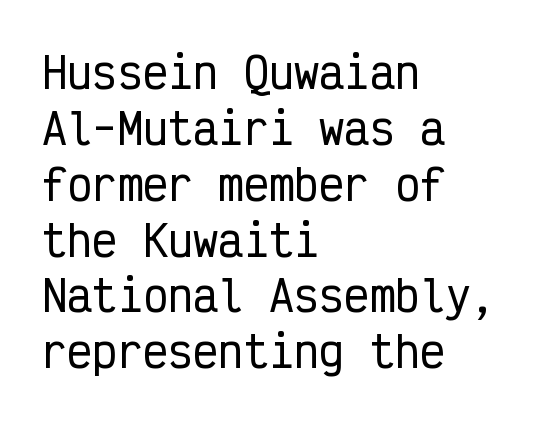
{"serif": "no", "italic": "no", "width": "condensed", "stroke_contrast": "low", "x_height": "medium", "monospaced": "yes", "underline": "no", "align": "left", "line_spacing": "normal", "line_spacing_ratio": 1.33, "letter_spacing": "normal", "letter_spacing_em": 0.0, "glyph_px": 42}
